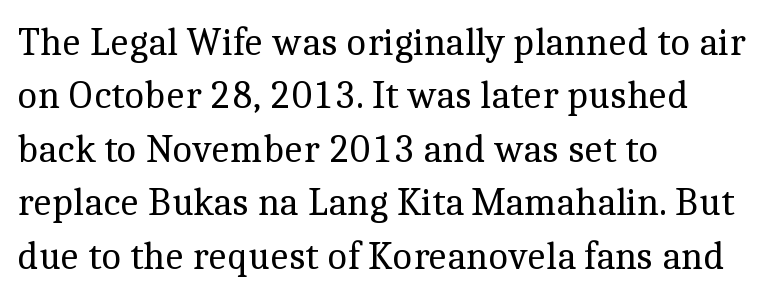
To sum up the face: it has serifs. On a weight scale, this lands at 450 or below. Tall strokes in this sample are plumb rather than angled. Here the designer chose a conventional face with non-uniform glyph widths. Anything drawn beneath the words? Only blank space.
